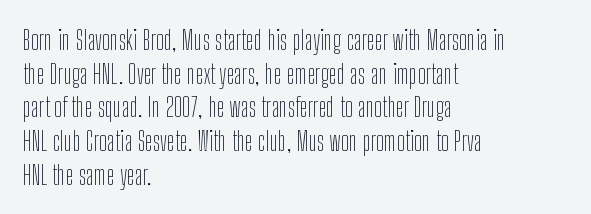
The image shows 27 px text type, upright; set left-aligned, normal line spacing (1.25x), normal letter spacing, not underlined.
